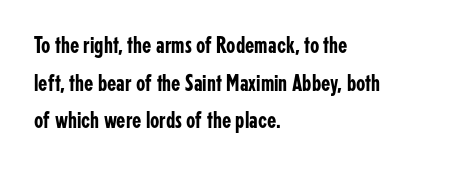
Q: Is the text italic (slanted)? A: No, it is upright.
Q: Is the text underlined? A: No.
Q: How is the paragraph aligned? A: Left-aligned.
Q: Is the spacing between letters normal or unusually wide? A: Normal.
Q: Is the spacing between lines tight, normal or loose? A: Normal.
